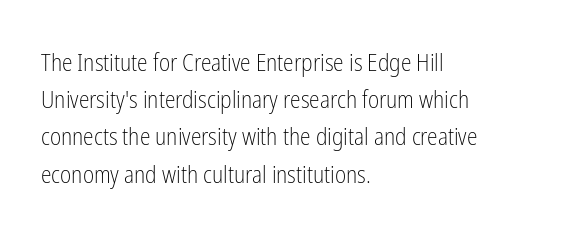
The image shows 24 px text type, upright; set left-aligned, normal line spacing (1.55x), normal letter spacing, not underlined.
